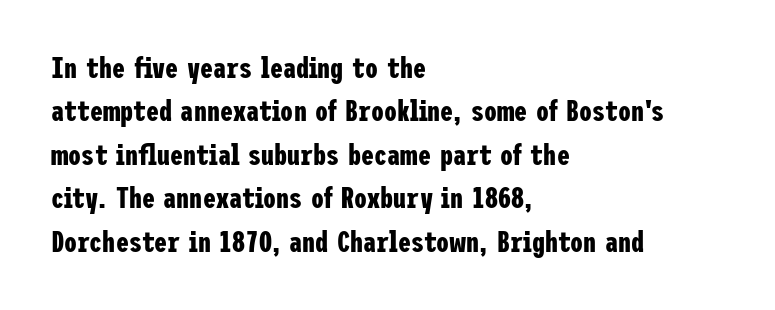
The image shows 29 px bold, condensed sans-serif type, upright; set left-aligned, normal line spacing (1.5x), normal letter spacing, not underlined; low stroke contrast and a medium x-height.
